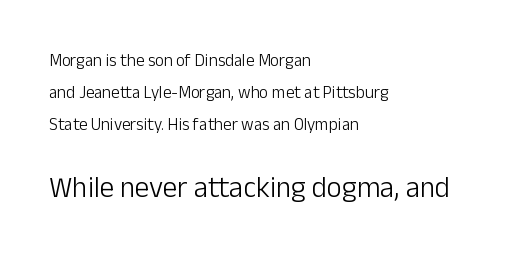
The image shows 29 px light sans-serif type, upright; set left-aligned, line spacing 1.87x, normal letter spacing, not underlined; the second (bottom) block is 1.71x larger; low stroke contrast and a medium x-height.
